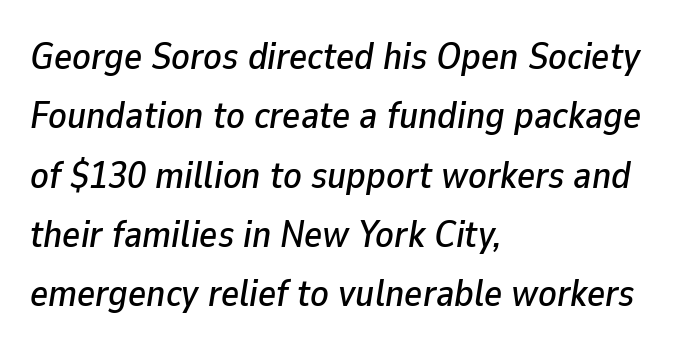
{"italic": "yes", "lean": "right", "slant_degrees": 9, "width": "normal", "stroke_contrast": "low", "x_height": "medium", "monospaced": "no", "underline": "no", "align": "left", "line_spacing": "normal", "line_spacing_ratio": 1.56, "letter_spacing": "normal", "letter_spacing_em": 0.0, "glyph_px": 38}
